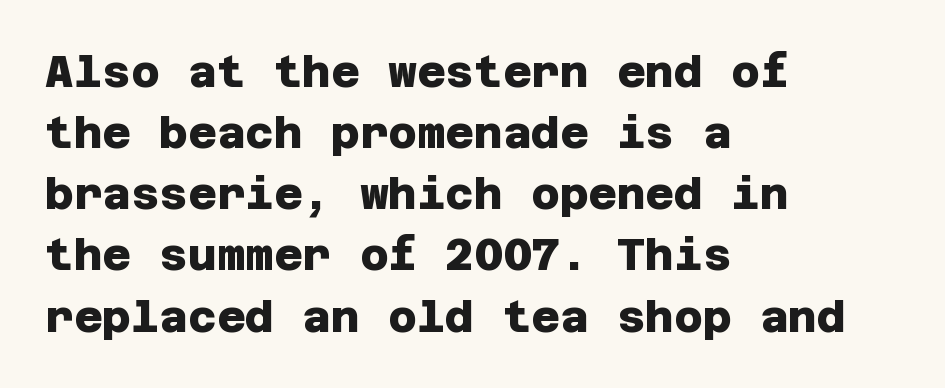
Q: Is the text bold? A: Yes.
Q: Is the typeface a serif or a sans-serif typeface? A: Sans-serif.
Q: Is the text underlined? A: No.
Q: How is the paragraph aligned? A: Left-aligned.
Q: Is the spacing between letters normal or unusually wide? A: Normal.
Q: Is the spacing between lines tight, normal or loose? A: Normal.
Q: Width (condensed, normal, or wide)? A: Normal.
Q: Stroke contrast? A: Low.
Q: x-height? A: Large.
